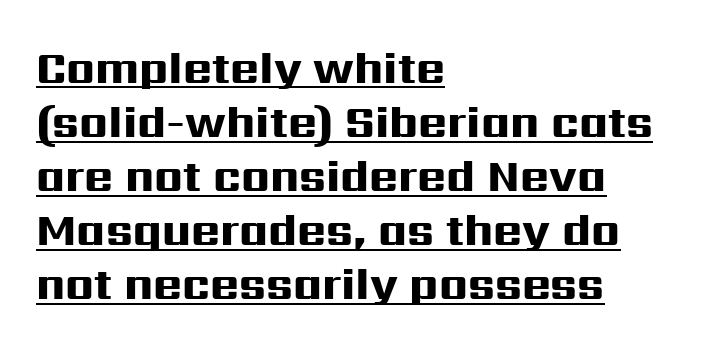
{"serif": "no", "italic": "no", "bold": "yes", "weight": "heavy", "width": "wide", "stroke_contrast": "high", "x_height": "medium", "monospaced": "no", "underline": "yes", "align": "left", "line_spacing_ratio": 1.23, "letter_spacing": "normal", "letter_spacing_em": 0.0, "glyph_px": 44}
